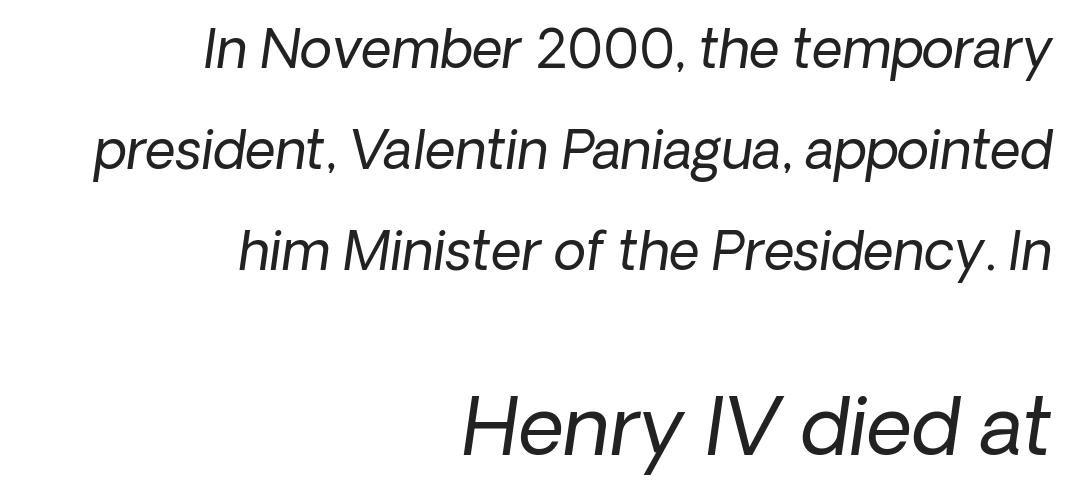
Q: Is the text bold? A: No.
Q: Is the typeface a serif or a sans-serif typeface? A: Sans-serif.
Q: Is the text underlined? A: No.
Q: How is the paragraph aligned? A: Right-aligned.
Q: Is the spacing between letters normal or unusually wide? A: Normal.
Q: Is the spacing between lines tight, normal or loose? A: Loose.
Q: Which block of text is set in a larger size, the first (top) or the second (bottom)? A: The second (bottom) one.
Q: Width (condensed, normal, or wide)? A: Normal.
Q: Stroke contrast? A: Low.
Q: x-height? A: Medium.
Q: Monospaced? A: No.
